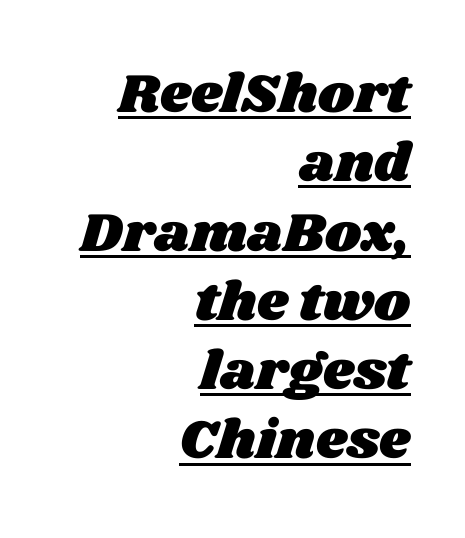
The image shows 55 px wide type; set right-aligned, normal line spacing (1.26x), normal letter spacing, underlined; medium stroke contrast and a large x-height.
